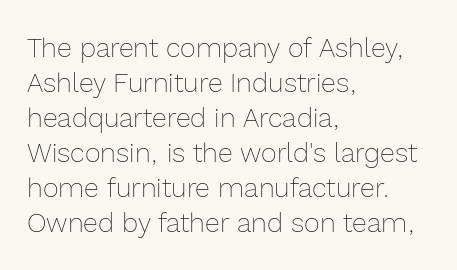
{"italic": "no", "bold": "no", "underline": "no", "align": "left", "line_spacing": "normal", "line_spacing_ratio": 1.3, "letter_spacing": "normal", "letter_spacing_em": 0.0, "glyph_px": 27}
